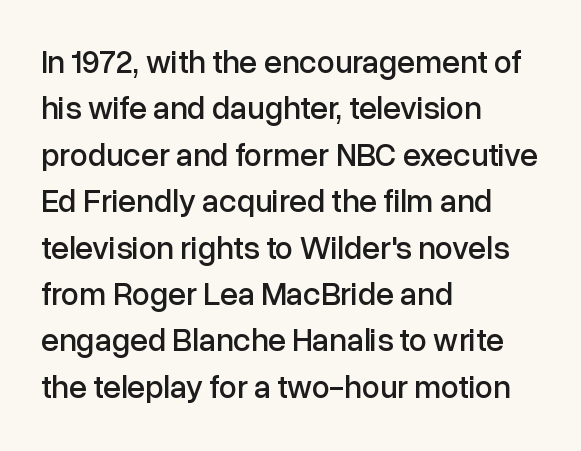
Q: Is the text italic (slanted)? A: No, it is upright.
Q: Is the typeface a serif or a sans-serif typeface? A: Sans-serif.
Q: Is the text underlined? A: No.
Q: How is the paragraph aligned? A: Left-aligned.
Q: Is the spacing between letters normal or unusually wide? A: Normal.
Q: Is the spacing between lines tight, normal or loose? A: Normal.
Q: Width (condensed, normal, or wide)? A: Normal.
Q: Stroke contrast? A: Low.
Q: x-height? A: Medium.
Q: Monospaced? A: No.
